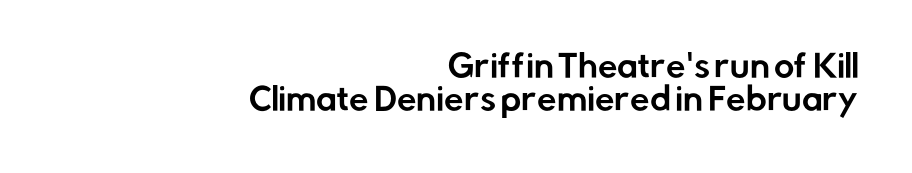
Q: Is the text italic (slanted)? A: No, it is upright.
Q: Is the typeface a serif or a sans-serif typeface? A: Sans-serif.
Q: Is the text underlined? A: No.
Q: How is the paragraph aligned? A: Right-aligned.
Q: Is the spacing between letters normal or unusually wide? A: Normal.
Q: Is the spacing between lines tight, normal or loose? A: Tight.
Q: Width (condensed, normal, or wide)? A: Normal.
Q: Stroke contrast? A: Low.
Q: x-height? A: Medium.
Q: Monospaced? A: No.
